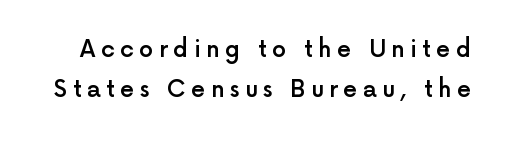
{"italic": "no", "bold": "semi", "underline": "no", "line_spacing_ratio": 1.75, "letter_spacing": "wide", "letter_spacing_em": 0.23, "glyph_px": 23}
